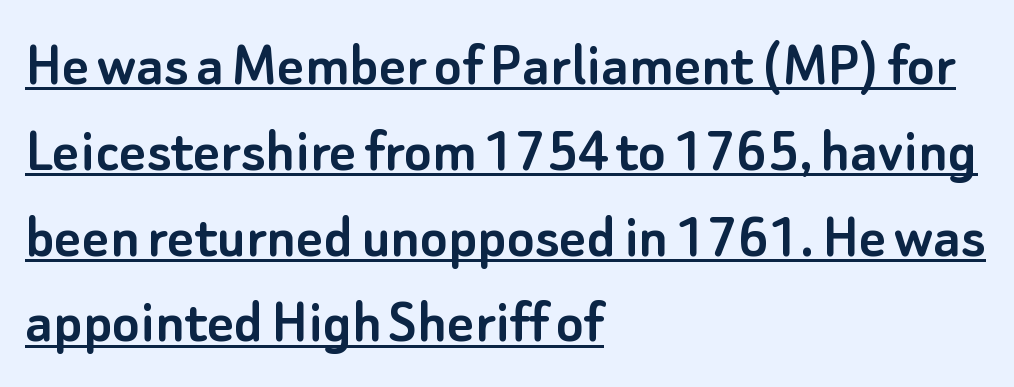
Q: Is the text italic (slanted)? A: No, it is upright.
Q: Is the typeface a serif or a sans-serif typeface? A: Sans-serif.
Q: Is the text underlined? A: Yes.
Q: How is the paragraph aligned? A: Left-aligned.
Q: Is the spacing between letters normal or unusually wide? A: Normal.
Q: Is the spacing between lines tight, normal or loose? A: Normal.
Q: Width (condensed, normal, or wide)? A: Normal.
Q: Stroke contrast? A: Low.
Q: x-height? A: Small.
Q: Monospaced? A: No.
